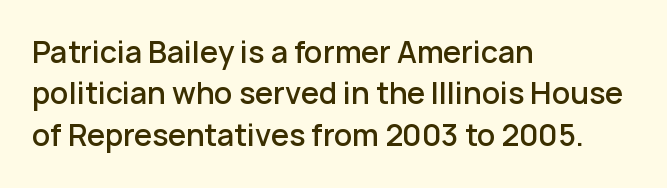
The image shows 29 px semibold sans-serif type, upright; set left-aligned, normal line spacing (1.43x), normal letter spacing, not underlined; low stroke contrast and a medium x-height.
